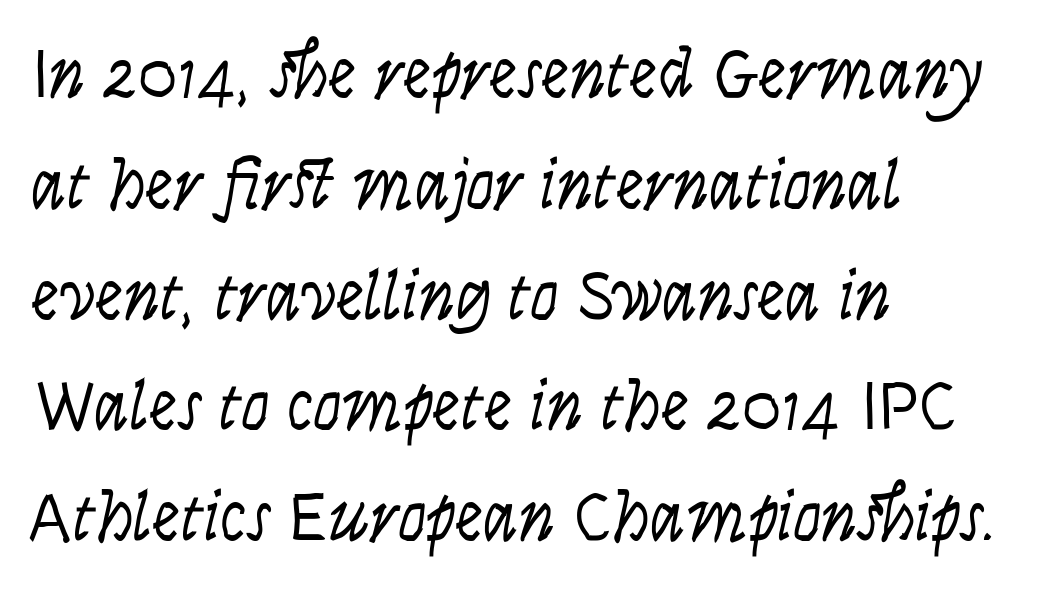
The image shows 71 px light, condensed sans-serif type; set left-aligned, normal line spacing (1.56x), normal letter spacing, not underlined; low stroke contrast and a large x-height.
